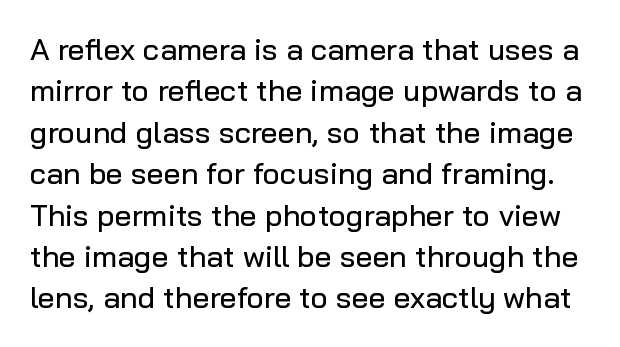
{"serif": "no", "italic": "no", "width": "normal", "stroke_contrast": "low", "x_height": "medium", "monospaced": "no", "underline": "no", "line_spacing": "normal", "line_spacing_ratio": 1.38, "letter_spacing": "normal", "letter_spacing_em": 0.0, "glyph_px": 30}
